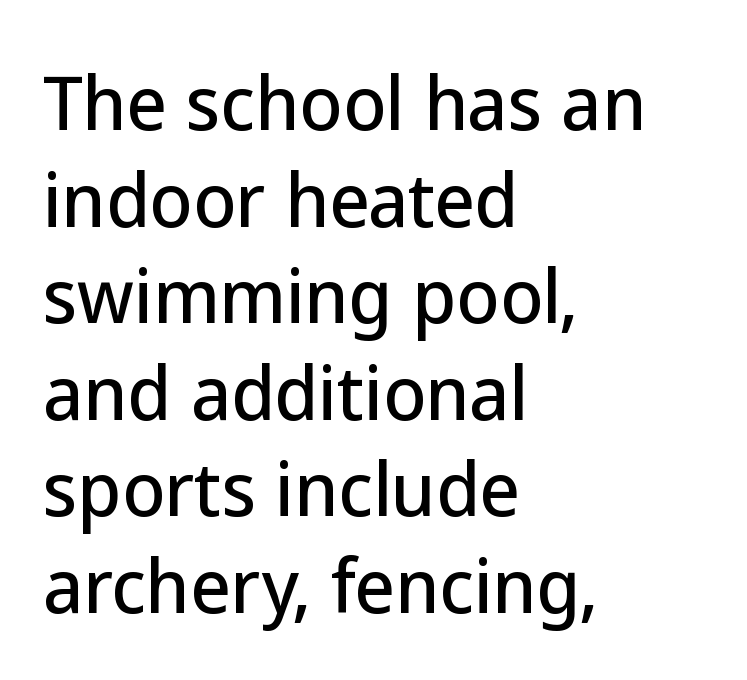
The image shows 70 px sans-serif type, upright; set left-aligned, normal line spacing (1.38x), normal letter spacing, not underlined; low stroke contrast and a medium x-height.
